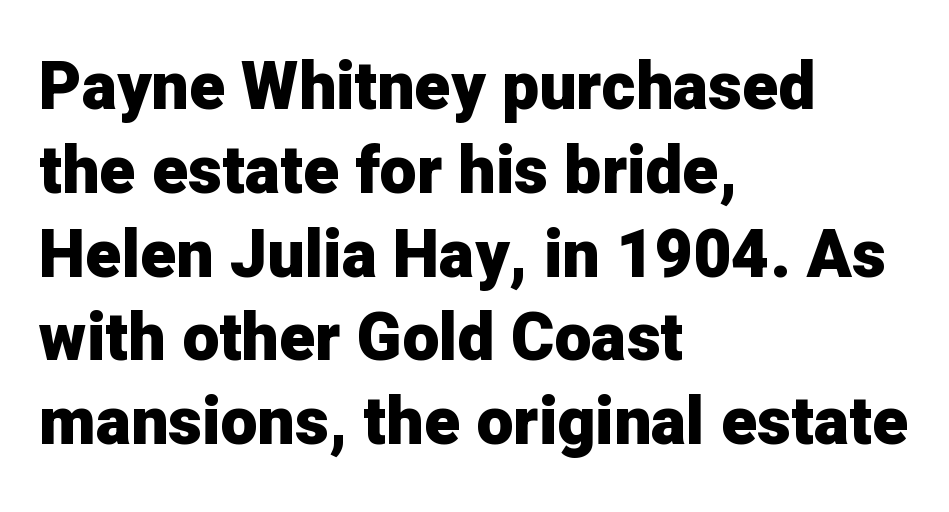
{"serif": "no", "italic": "no", "bold": "yes", "weight": "heavy", "width": "normal", "stroke_contrast": "low", "x_height": "medium", "monospaced": "no", "underline": "no", "align": "left", "line_spacing": "normal", "line_spacing_ratio": 1.27, "letter_spacing": "normal", "letter_spacing_em": 0.0, "glyph_px": 66}
